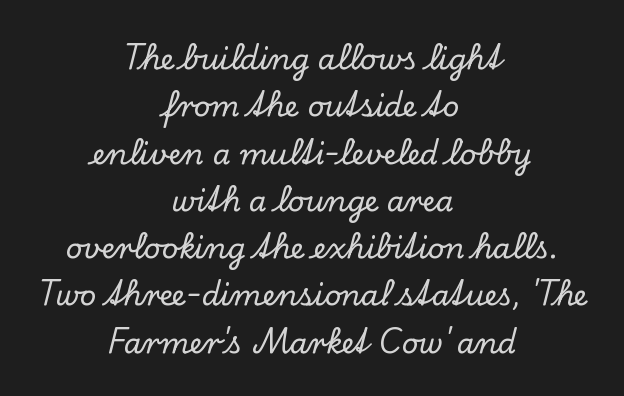
Regular leading. These lines are rendered in a variable-pitch font. The characters display serif detailing at their extremities. Centered paragraph, ragged on both sides. The glyphs are unaccompanied by any horizontal stroke below them.
